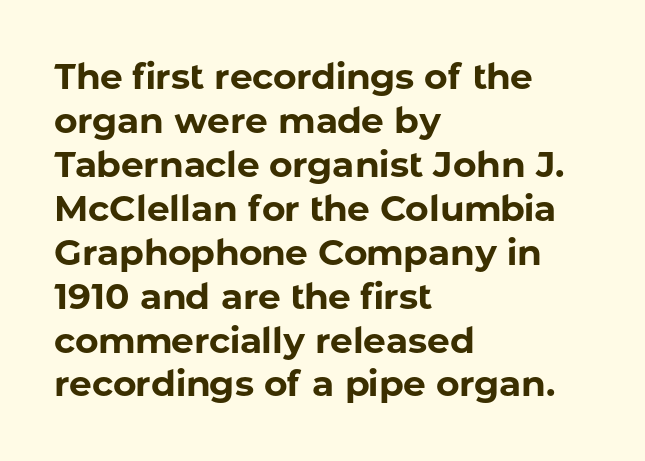
Every letter is thick-stroked: bold, no question. Visually the block forms a straight wall on the left and a jagged coastline on the right. Posture: vertical. The passage shown is typed in a proportional face where columns would drift. Look at the tracking — it's just the regular setting, nothing added.
